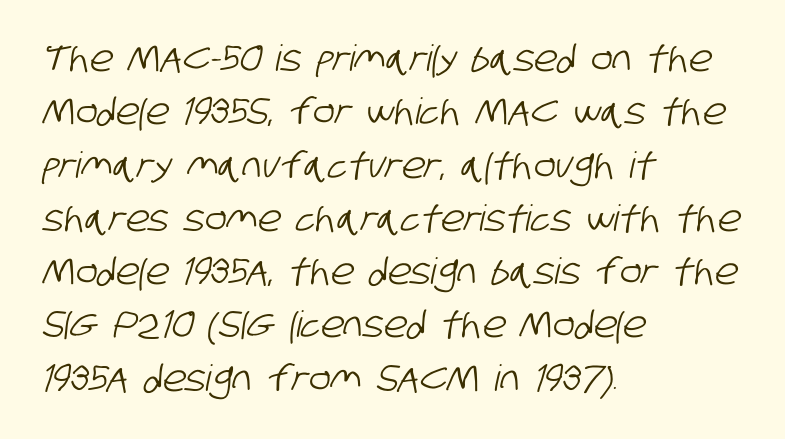
{"serif": "no", "width": "condensed", "stroke_contrast": "low", "x_height": "large", "monospaced": "no", "underline": "no", "align": "left", "line_spacing": "normal", "line_spacing_ratio": 1.48, "letter_spacing": "normal", "letter_spacing_em": 0.0, "glyph_px": 36}
